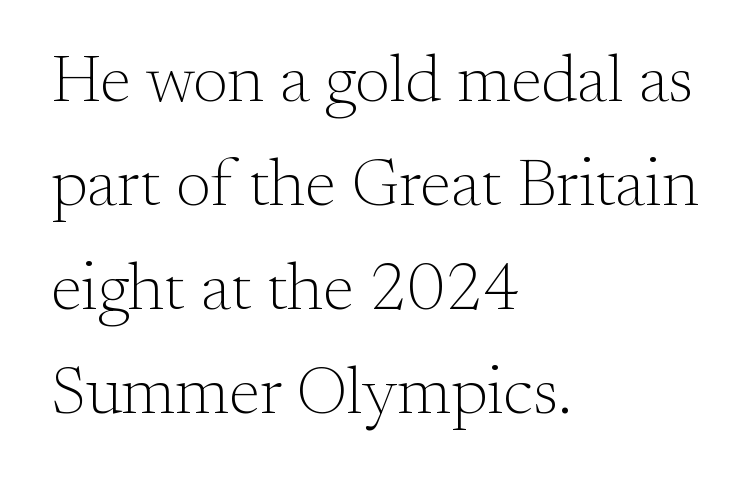
{"serif": "yes", "italic": "no", "bold": "no", "weight": "light", "width": "normal", "stroke_contrast": "medium", "x_height": "small", "monospaced": "no", "underline": "no", "align": "left", "line_spacing": "normal", "line_spacing_ratio": 1.55, "letter_spacing": "normal", "letter_spacing_em": 0.0, "glyph_px": 67}
